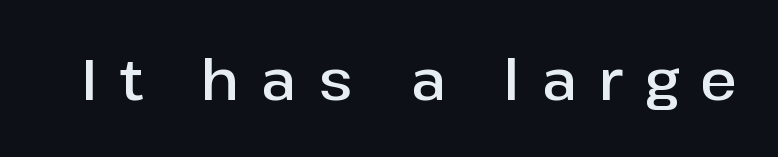
{"serif": "no", "italic": "no", "bold": "semi", "weight": "semibold", "width": "normal", "stroke_contrast": "low", "x_height": "medium", "monospaced": "no", "underline": "no", "letter_spacing": "wide", "letter_spacing_em": 0.39, "glyph_px": 56}
